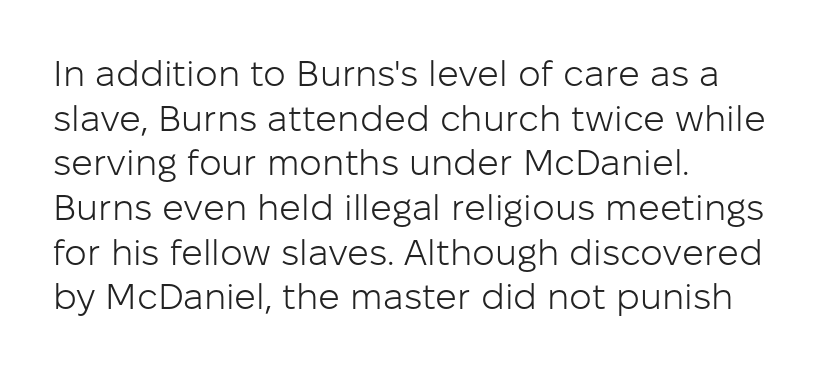
It's the straight-up-and-down kind of type. Type without underlining. Tracking value appears to be zero — textbook default spacing. The passage shown is not bold in any degree.
